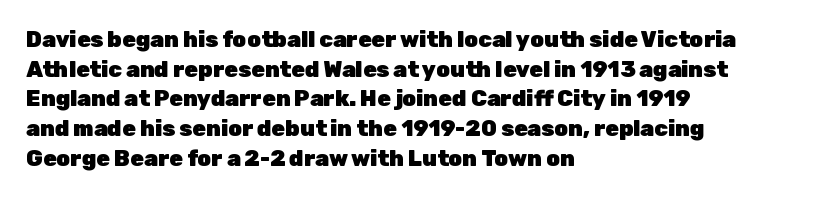
Q: Is the text bold? A: Yes.
Q: Is the text italic (slanted)? A: No, it is upright.
Q: Is the text underlined? A: No.
Q: How is the paragraph aligned? A: Left-aligned.
Q: Is the spacing between letters normal or unusually wide? A: Normal.
Q: Is the spacing between lines tight, normal or loose? A: Normal.
